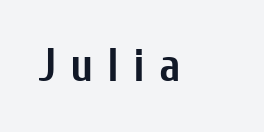
{"serif": "no", "italic": "no", "bold": "yes", "weight": "semibold", "width": "condensed", "stroke_contrast": "low", "x_height": "medium", "monospaced": "no", "underline": "no", "letter_spacing": "wide", "letter_spacing_em": 0.3, "glyph_px": 46}
